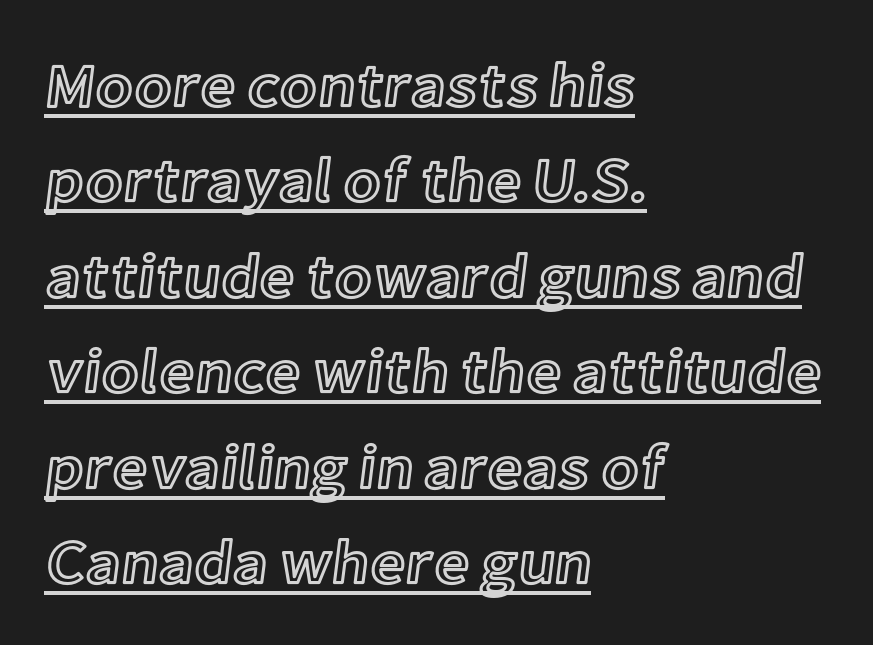
Q: Is the text italic (slanted)? A: Yes.
Q: Is the text underlined? A: Yes.
Q: How is the paragraph aligned? A: Left-aligned.
Q: Is the spacing between letters normal or unusually wide? A: Normal.
Q: Is the spacing between lines tight, normal or loose? A: Normal.
Q: Width (condensed, normal, or wide)? A: Normal.
Q: x-height? A: Medium.
Q: Monospaced? A: No.
